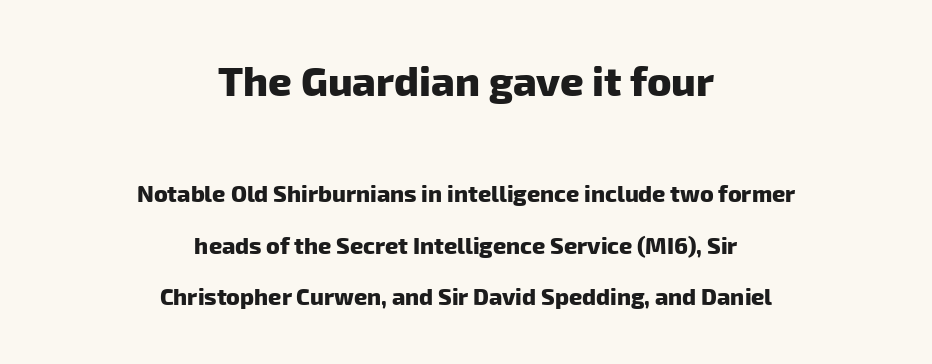
{"serif": "no", "bold": "yes", "weight": "heavy", "width": "normal", "stroke_contrast": "low", "x_height": "medium", "monospaced": "no", "underline": "no", "align": "center", "line_spacing": "loose", "line_spacing_ratio": 2.23, "letter_spacing": "normal", "letter_spacing_em": 0.0, "larger_block": "first", "size_ratio": 1.78, "glyph_px": 41}
